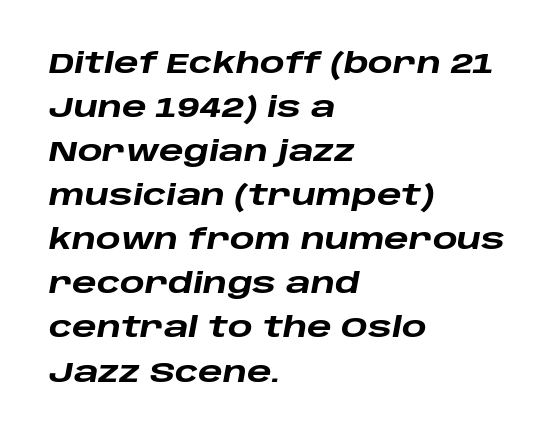
{"italic": "yes", "lean": "right", "slant_degrees": 10, "bold": "yes", "weight": "heavy", "width": "wide", "stroke_contrast": "low", "x_height": "large", "monospaced": "no", "underline": "no", "align": "left", "line_spacing": "normal", "line_spacing_ratio": 1.52, "letter_spacing": "normal", "letter_spacing_em": 0.0, "glyph_px": 29}
